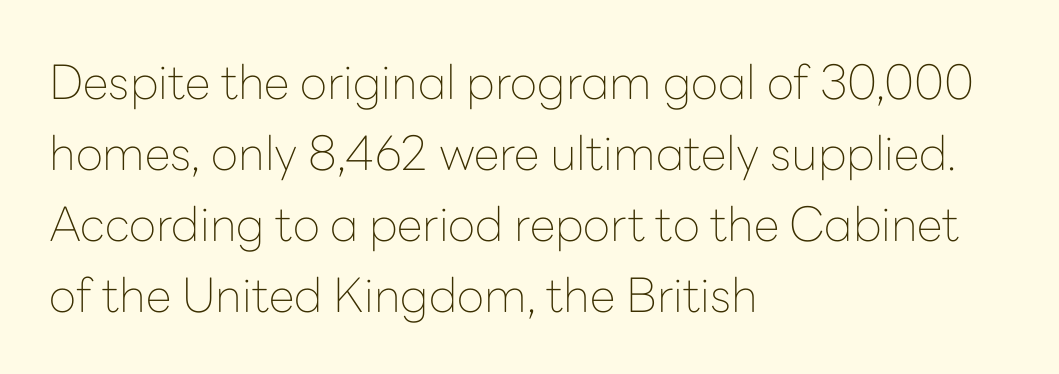
The image shows 47 px thin sans-serif type, upright; set left-aligned, normal line spacing (1.51x), normal letter spacing, not underlined; low stroke contrast and a medium x-height.
